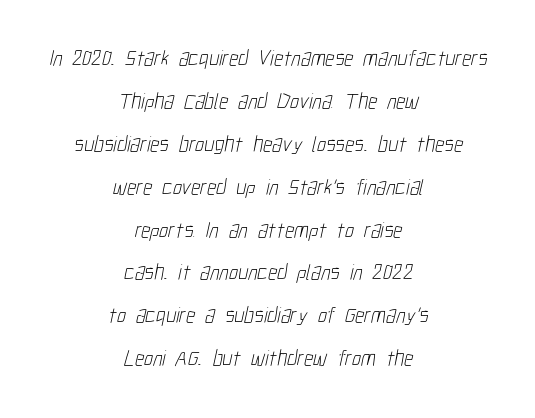
Q: Is the text bold? A: No.
Q: Is the text underlined? A: No.
Q: How is the paragraph aligned? A: Centered.
Q: Is the spacing between letters normal or unusually wide? A: Normal.
Q: Is the spacing between lines tight, normal or loose? A: Loose.
